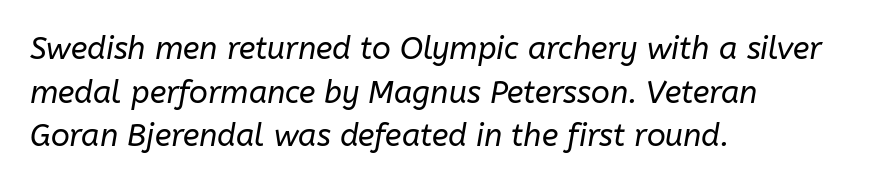
Q: Is the text bold? A: No.
Q: Is the text italic (slanted)? A: Yes, it leans right by about 10 degrees.
Q: Is the text underlined? A: No.
Q: How is the paragraph aligned? A: Left-aligned.
Q: Is the spacing between letters normal or unusually wide? A: Normal.
Q: Is the spacing between lines tight, normal or loose? A: Normal.
Q: Width (condensed, normal, or wide)? A: Normal.
Q: Stroke contrast? A: Low.
Q: x-height? A: Medium.
Q: Monospaced? A: No.
